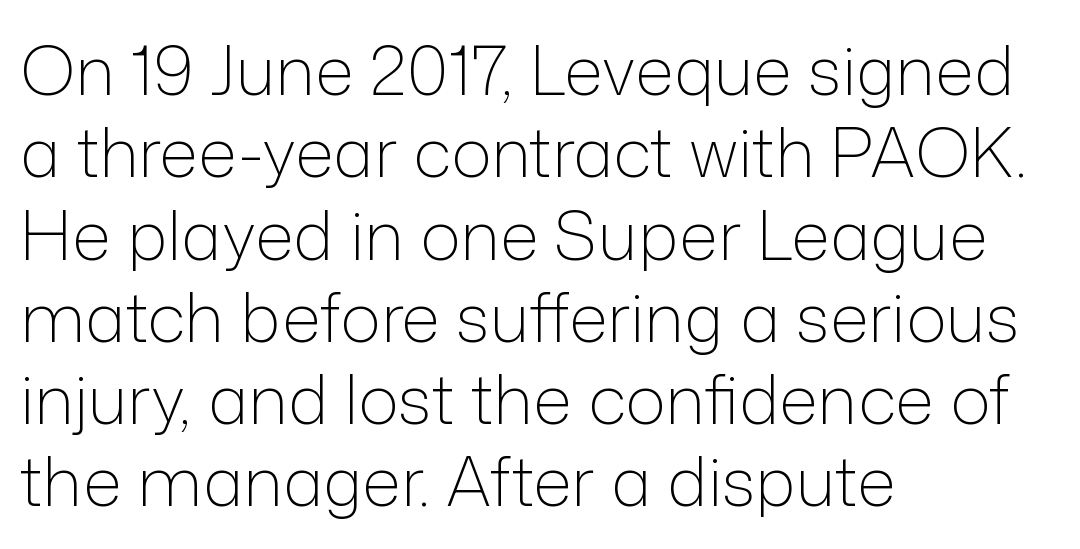
The image shows 68 px light sans-serif type, upright; set left-aligned, line spacing 1.21x, normal letter spacing, not underlined; low stroke contrast and a medium x-height.
